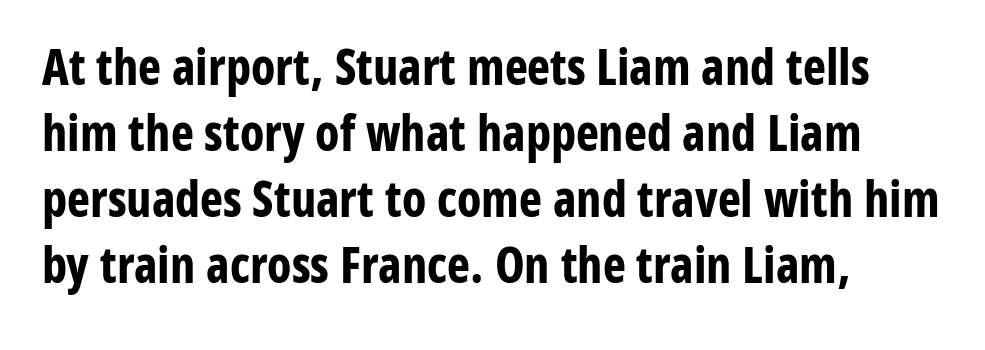
Q: Is the text bold? A: Yes.
Q: Is the text italic (slanted)? A: No, it is upright.
Q: Is the typeface a serif or a sans-serif typeface? A: Sans-serif.
Q: Is the text underlined? A: No.
Q: How is the paragraph aligned? A: Left-aligned.
Q: Is the spacing between letters normal or unusually wide? A: Normal.
Q: Is the spacing between lines tight, normal or loose? A: Normal.
Q: Width (condensed, normal, or wide)? A: Condensed.
Q: Stroke contrast? A: Low.
Q: x-height? A: Medium.
Q: Monospaced? A: No.
